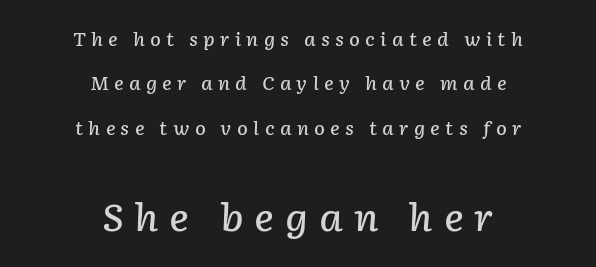
Underlining? Definitely not there. Quick note: italic. Quick note: interline space is abundant. These lines are centered, leaving both edges ragged.
